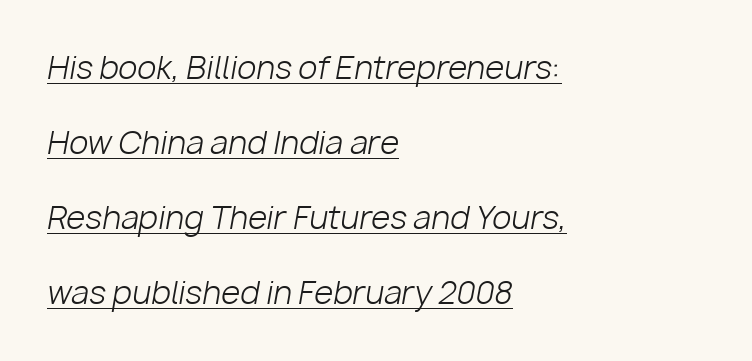
Q: Is the text bold? A: No.
Q: Is the text italic (slanted)? A: Yes, it leans right by about 10 degrees.
Q: Is the text underlined? A: Yes.
Q: How is the paragraph aligned? A: Left-aligned.
Q: Is the spacing between letters normal or unusually wide? A: Normal.
Q: Is the spacing between lines tight, normal or loose? A: Loose.
Q: Width (condensed, normal, or wide)? A: Normal.
Q: Stroke contrast? A: Low.
Q: x-height? A: Medium.
Q: Monospaced? A: No.
